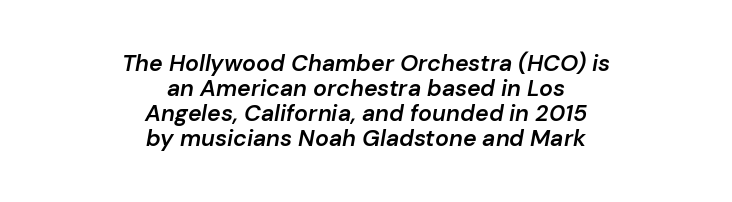
{"italic": "yes", "lean": "right", "slant_degrees": 10, "bold": "semi", "underline": "no", "align": "center", "line_spacing": "tight", "line_spacing_ratio": 1.08, "letter_spacing": "normal", "letter_spacing_em": 0.0, "glyph_px": 23}
